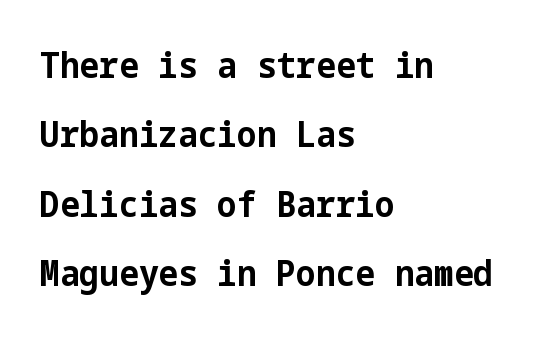
Q: Is the text bold? A: Yes.
Q: Is the text italic (slanted)? A: No, it is upright.
Q: Is the typeface a serif or a sans-serif typeface? A: Sans-serif.
Q: Is the text underlined? A: No.
Q: How is the paragraph aligned? A: Left-aligned.
Q: Is the spacing between letters normal or unusually wide? A: Normal.
Q: Is the spacing between lines tight, normal or loose? A: Loose.
Q: Width (condensed, normal, or wide)? A: Normal.
Q: Stroke contrast? A: Low.
Q: x-height? A: Medium.
